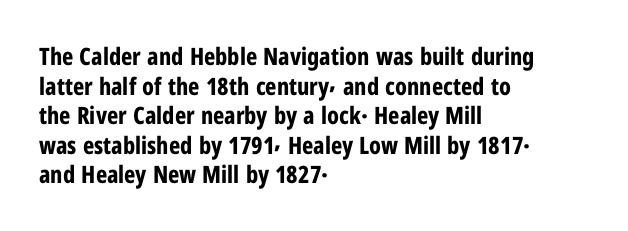
{"italic": "no", "bold": "yes", "underline": "no", "align": "left", "line_spacing_ratio": 1.23, "letter_spacing": "normal", "letter_spacing_em": 0.0, "glyph_px": 24}
